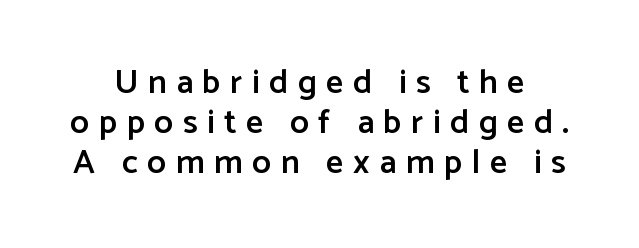
Q: Is the text bold? A: Semi-bold.
Q: Is the text italic (slanted)? A: No, it is upright.
Q: Is the typeface a serif or a sans-serif typeface? A: Sans-serif.
Q: Is the text underlined? A: No.
Q: Is the spacing between letters normal or unusually wide? A: Unusually wide.
Q: Width (condensed, normal, or wide)? A: Normal.
Q: Stroke contrast? A: Low.
Q: x-height? A: Medium.
Q: Monospaced? A: No.
